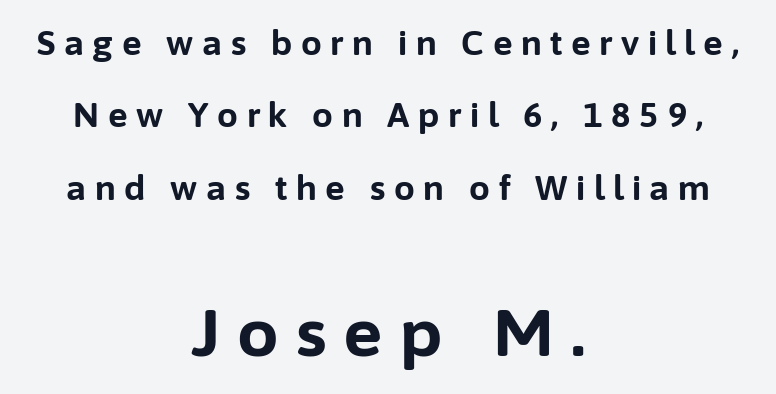
Q: Is the text bold? A: Yes.
Q: Is the text italic (slanted)? A: No, it is upright.
Q: Is the typeface a serif or a sans-serif typeface? A: Sans-serif.
Q: Is the text underlined? A: No.
Q: How is the paragraph aligned? A: Centered.
Q: Is the spacing between letters normal or unusually wide? A: Unusually wide.
Q: Is the spacing between lines tight, normal or loose? A: Loose.
Q: Which block of text is set in a larger size, the first (top) or the second (bottom)? A: The second (bottom) one.
Q: Width (condensed, normal, or wide)? A: Normal.
Q: Stroke contrast? A: Low.
Q: x-height? A: Medium.
Q: Monospaced? A: No.
